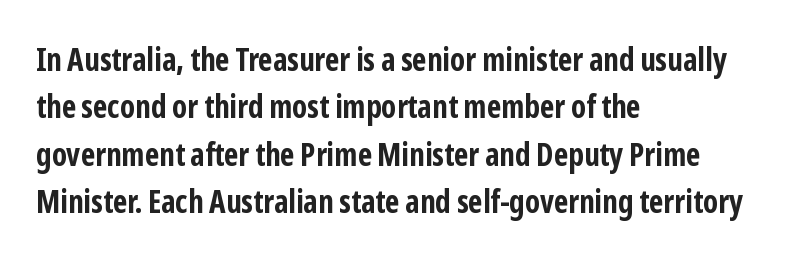
The image shows 32 px bold, condensed sans-serif type, upright; set left-aligned, normal line spacing (1.48x), normal letter spacing, not underlined; low stroke contrast and a medium x-height.
